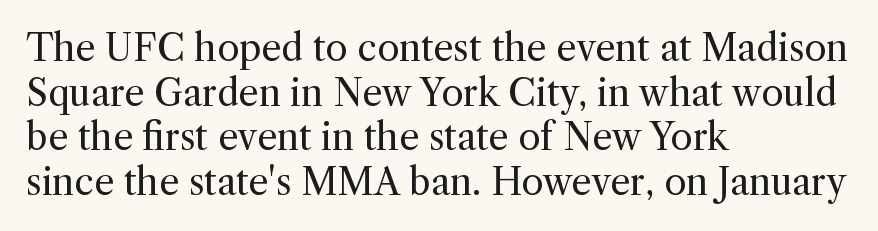
The image shows 36 px regular-weight serif type, upright; set left-aligned, line spacing 1.24x, normal letter spacing, not underlined; a medium x-height.
